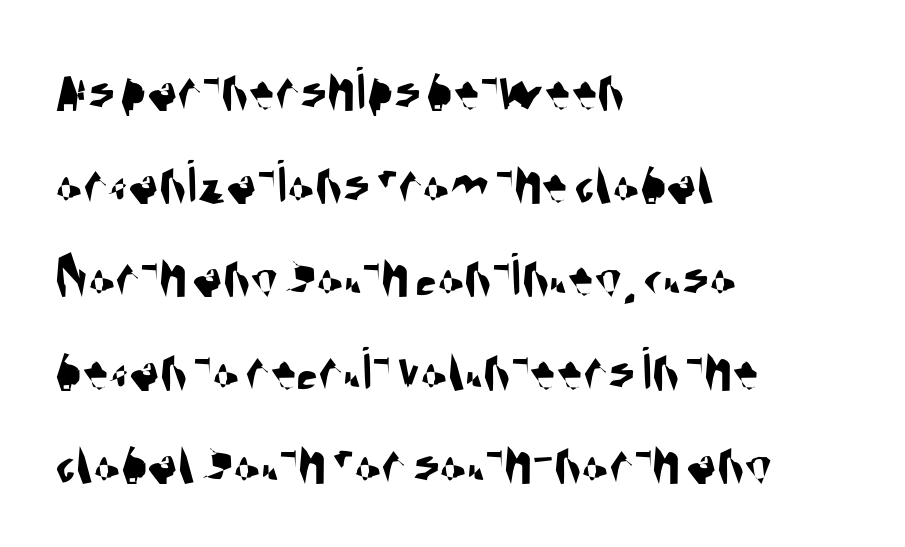
{"serif": "no", "width": "condensed", "stroke_contrast": "medium", "x_height": "large", "monospaced": "no", "underline": "no", "align": "left", "line_spacing": "normal", "line_spacing_ratio": 1.48, "letter_spacing": "normal", "letter_spacing_em": 0.0, "glyph_px": 63}
